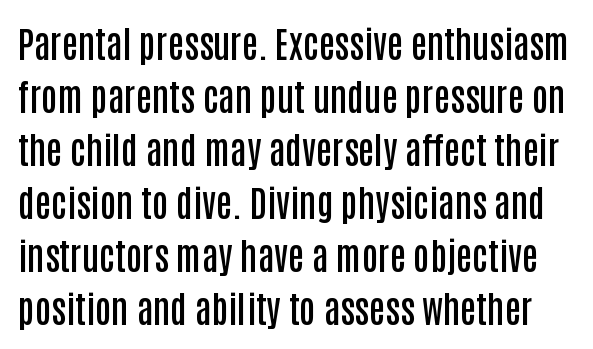
The image shows 36 px semibold, condensed sans-serif type, upright; set normal line spacing (1.47x), normal letter spacing, not underlined; low stroke contrast and a large x-height.
